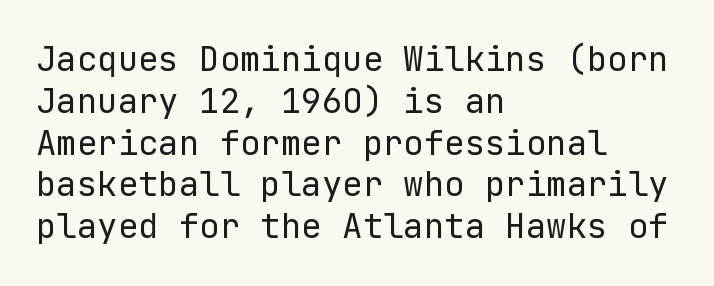
{"serif": "no", "italic": "no", "bold": "no", "weight": "regular", "width": "normal", "stroke_contrast": "low", "x_height": "medium", "underline": "no", "align": "left", "line_spacing_ratio": 1.23, "letter_spacing": "normal", "letter_spacing_em": 0.0, "glyph_px": 34}
